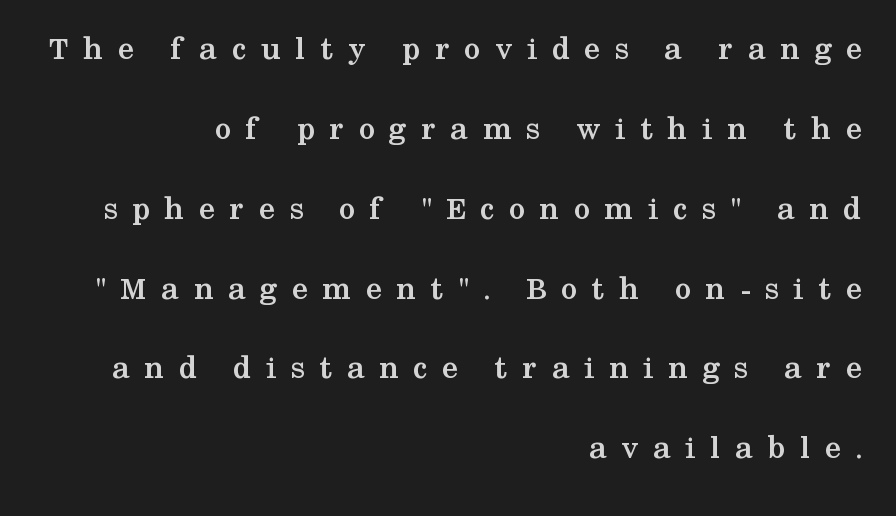
The image shows 33 px semibold, wide serif type, upright; set right-aligned, loose line spacing (2.42x), unusually wide letter spacing (+0.43 em), not underlined; medium stroke contrast and a medium x-height.
